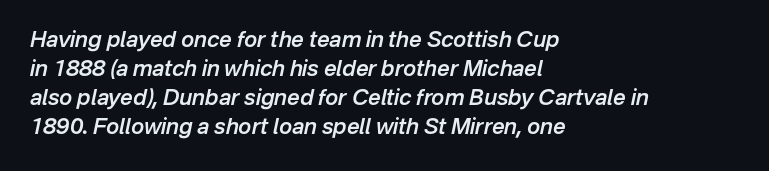
The image shows 22 px text type, italic (leaning right); set left-aligned, normal line spacing (1.32x), normal letter spacing, not underlined.
